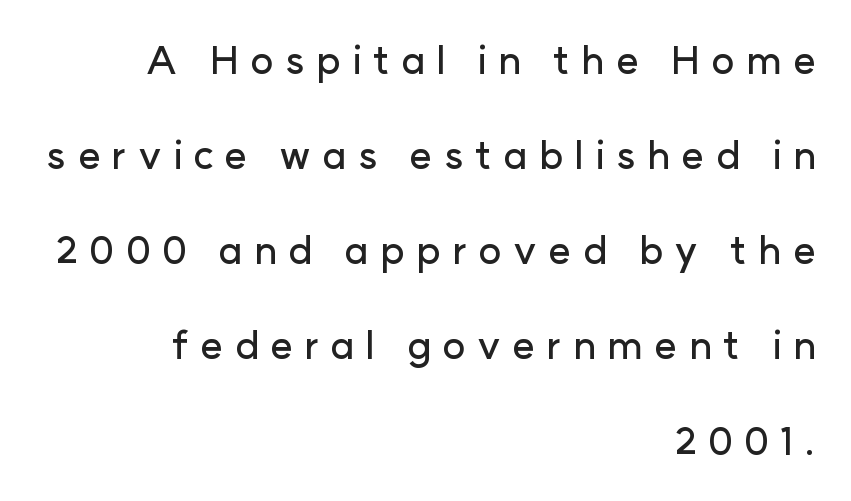
Q: Is the text italic (slanted)? A: No, it is upright.
Q: Is the typeface a serif or a sans-serif typeface? A: Sans-serif.
Q: Is the text underlined? A: No.
Q: How is the paragraph aligned? A: Right-aligned.
Q: Is the spacing between letters normal or unusually wide? A: Unusually wide.
Q: Is the spacing between lines tight, normal or loose? A: Loose.
Q: Width (condensed, normal, or wide)? A: Normal.
Q: Stroke contrast? A: Low.
Q: x-height? A: Medium.
Q: Monospaced? A: No.
